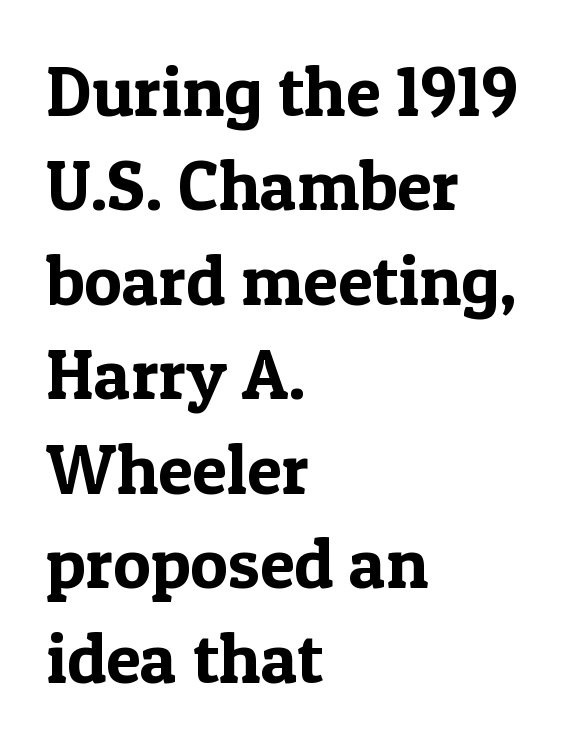
Q: Is the text italic (slanted)? A: No, it is upright.
Q: Is the typeface a serif or a sans-serif typeface? A: Serif.
Q: Is the text underlined? A: No.
Q: How is the paragraph aligned? A: Left-aligned.
Q: Is the spacing between letters normal or unusually wide? A: Normal.
Q: Is the spacing between lines tight, normal or loose? A: Normal.
Q: Width (condensed, normal, or wide)? A: Normal.
Q: x-height? A: Medium.
Q: Monospaced? A: No.
